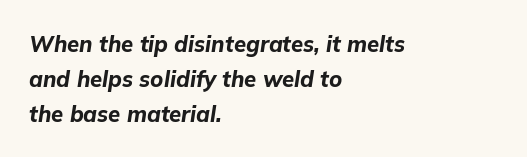
A full-strength bold gives these letters their thick strokes. Regarding leading, the lines here are spaced in the standard way. This sample is left-justified, so line endings fall wherever the words run out. Each row of text sits above clean, open space.
